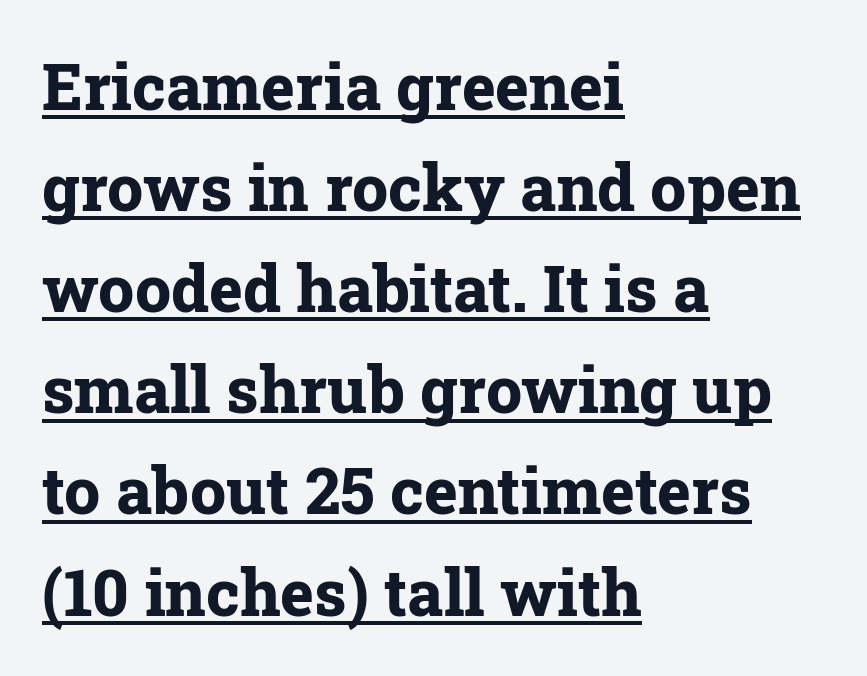
The image shows 64 px bold serif type, upright; set left-aligned, normal line spacing (1.58x), normal letter spacing, underlined; low stroke contrast and a medium x-height.
